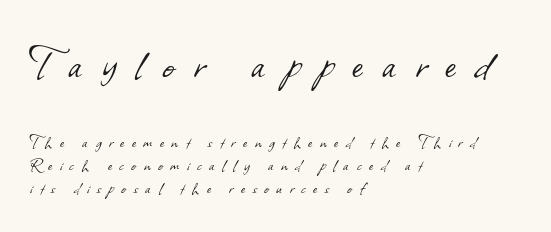
The image shows 51 px light sans-serif type; set left-aligned, tight line spacing (1.15x), unusually wide letter spacing (+0.38 em), not underlined; the first (top) block is 2.55x larger; low stroke contrast and a small x-height.
